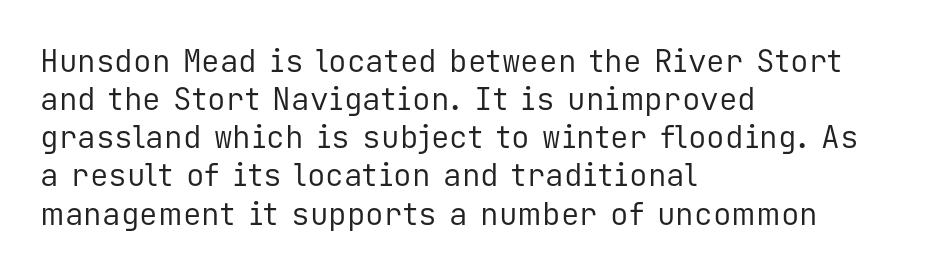
Q: Is the text bold? A: No.
Q: Is the text italic (slanted)? A: No, it is upright.
Q: Is the typeface a serif or a sans-serif typeface? A: Sans-serif.
Q: Is the text underlined? A: No.
Q: How is the paragraph aligned? A: Left-aligned.
Q: Is the spacing between letters normal or unusually wide? A: Normal.
Q: Width (condensed, normal, or wide)? A: Normal.
Q: Stroke contrast? A: Low.
Q: x-height? A: Medium.
Q: Monospaced? A: Yes.
